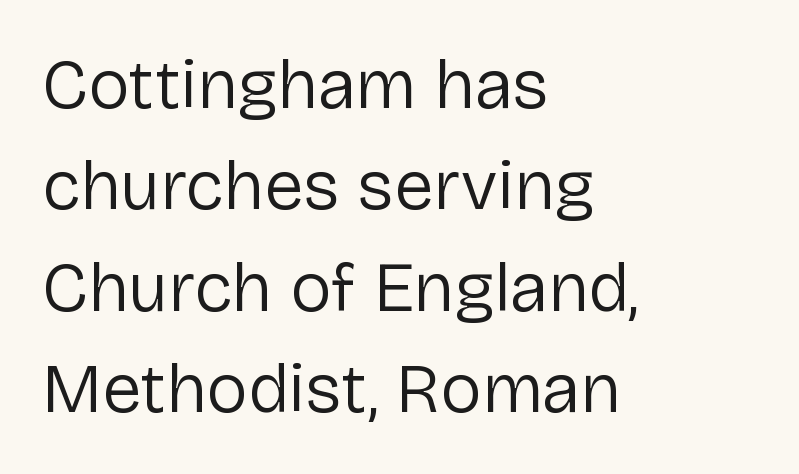
{"serif": "no", "italic": "no", "bold": "no", "weight": "regular", "width": "normal", "stroke_contrast": "low", "x_height": "medium", "monospaced": "no", "underline": "no", "align": "left", "line_spacing": "normal", "line_spacing_ratio": 1.45, "letter_spacing": "normal", "letter_spacing_em": 0.0, "glyph_px": 70}
